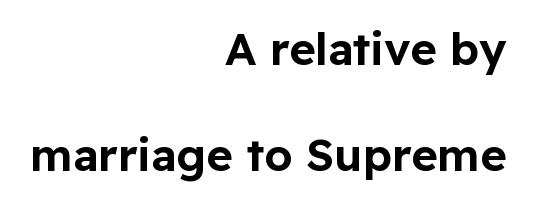
{"serif": "no", "italic": "no", "width": "normal", "stroke_contrast": "low", "x_height": "medium", "monospaced": "no", "underline": "no", "align": "right", "line_spacing": "loose", "line_spacing_ratio": 2.35, "letter_spacing": "normal", "letter_spacing_em": 0.0, "glyph_px": 45}
